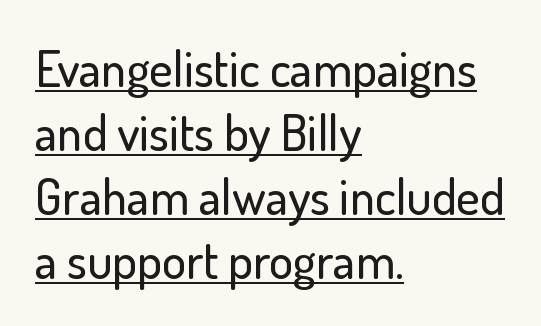
{"serif": "no", "italic": "no", "width": "normal", "stroke_contrast": "low", "x_height": "small", "monospaced": "no", "underline": "yes", "align": "left", "line_spacing": "normal", "line_spacing_ratio": 1.28, "letter_spacing": "normal", "letter_spacing_em": 0.0, "glyph_px": 50}
